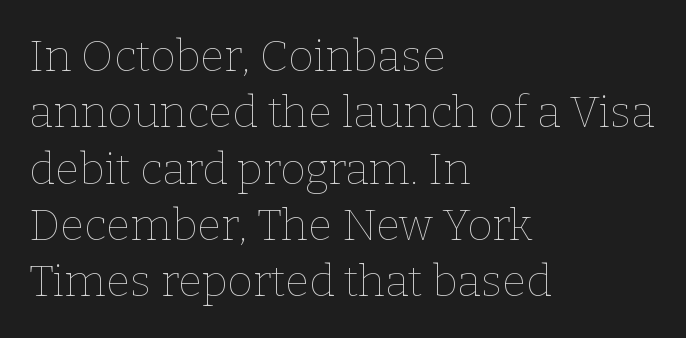
Q: Is the text bold? A: No.
Q: Is the text italic (slanted)? A: No, it is upright.
Q: Is the text underlined? A: No.
Q: How is the paragraph aligned? A: Left-aligned.
Q: Is the spacing between letters normal or unusually wide? A: Normal.
Q: Is the spacing between lines tight, normal or loose? A: Normal.
Q: Width (condensed, normal, or wide)? A: Normal.
Q: Stroke contrast? A: Low.
Q: x-height? A: Medium.
Q: Monospaced? A: No.
